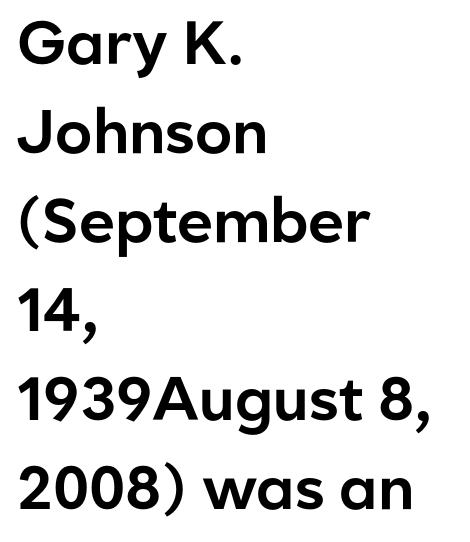
Q: Is the text italic (slanted)? A: No, it is upright.
Q: Is the typeface a serif or a sans-serif typeface? A: Sans-serif.
Q: Is the text underlined? A: No.
Q: How is the paragraph aligned? A: Left-aligned.
Q: Is the spacing between letters normal or unusually wide? A: Normal.
Q: Is the spacing between lines tight, normal or loose? A: Normal.
Q: Width (condensed, normal, or wide)? A: Normal.
Q: Stroke contrast? A: Low.
Q: x-height? A: Medium.
Q: Monospaced? A: No.
